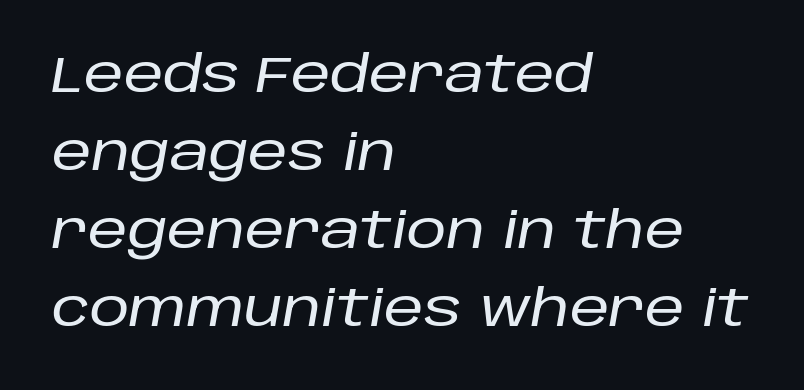
The image shows 50 px text type, italic (leaning right); set left-aligned, normal line spacing (1.56x), normal letter spacing, not underlined; low stroke contrast and a large x-height.
